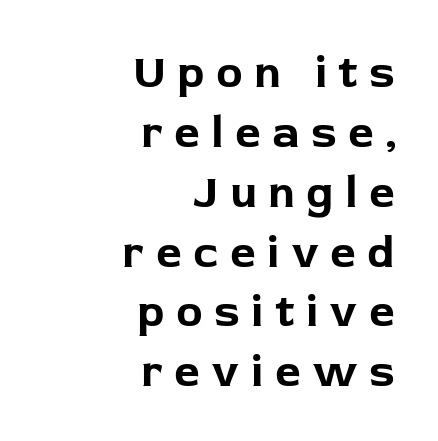
Think of a printed novel: that variable character pitch is what you see here. The glyphs are unaccompanied by any horizontal stroke below them. Is the letter spacing exaggerated? Yes — the characters are pushed far apart. Italic: no, the glyphs are upright roman. Evenly set lines give the paragraph a standard silhouette.
